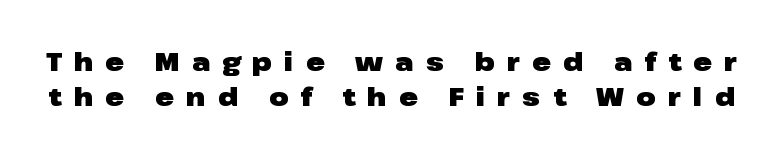
The image shows 25 px bold type, upright; set normal line spacing (1.41x), unusually wide letter spacing (+0.49 em), not underlined.
